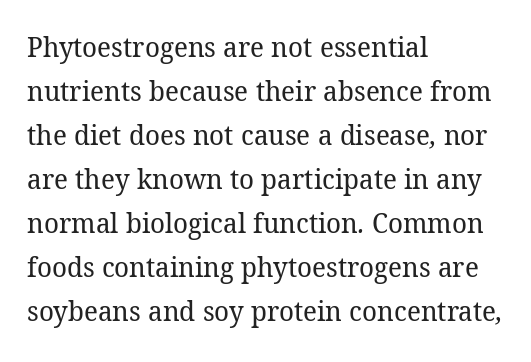
{"serif": "yes", "bold": "no", "weight": "regular", "width": "normal", "stroke_contrast": "low", "x_height": "medium", "monospaced": "no", "underline": "no", "align": "left", "line_spacing": "normal", "line_spacing_ratio": 1.57, "letter_spacing": "normal", "letter_spacing_em": 0.0, "glyph_px": 28}
